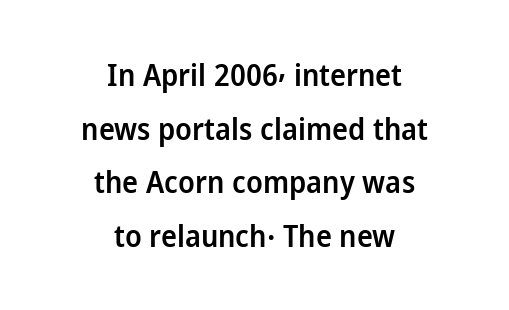
Q: Is the text bold? A: Semi-bold.
Q: Is the text italic (slanted)? A: No, it is upright.
Q: Is the typeface a serif or a sans-serif typeface? A: Sans-serif.
Q: Is the text underlined? A: No.
Q: How is the paragraph aligned? A: Centered.
Q: Is the spacing between letters normal or unusually wide? A: Normal.
Q: Width (condensed, normal, or wide)? A: Normal.
Q: Stroke contrast? A: Low.
Q: x-height? A: Medium.
Q: Monospaced? A: No.
